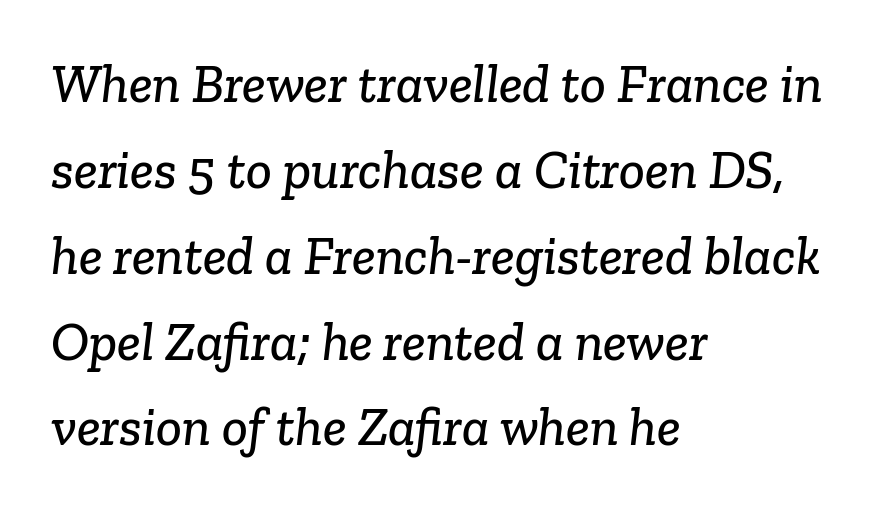
The image shows 54 px serif type; set left-aligned, normal line spacing (1.59x), normal letter spacing, not underlined; low stroke contrast and a medium x-height.
